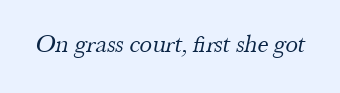
{"bold": "no", "underline": "no", "letter_spacing": "normal", "letter_spacing_em": 0.0, "glyph_px": 25}
